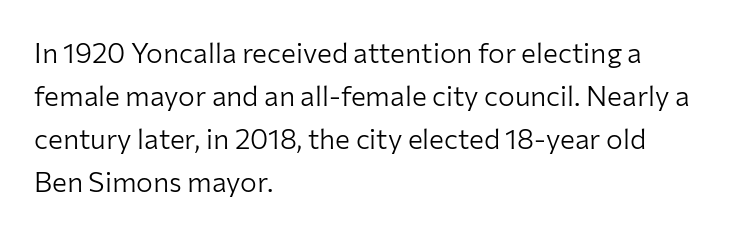
Q: Is the text bold? A: No.
Q: Is the text italic (slanted)? A: No, it is upright.
Q: Is the typeface a serif or a sans-serif typeface? A: Sans-serif.
Q: Is the text underlined? A: No.
Q: How is the paragraph aligned? A: Left-aligned.
Q: Is the spacing between letters normal or unusually wide? A: Normal.
Q: Is the spacing between lines tight, normal or loose? A: Normal.
Q: Width (condensed, normal, or wide)? A: Normal.
Q: Stroke contrast? A: Low.
Q: x-height? A: Medium.
Q: Monospaced? A: No.
